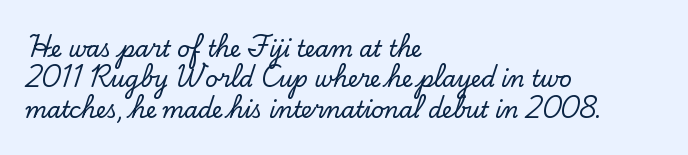
Descenders are the only things crossing below the line. The paragraph has a hard left edge and a soft right edge. Nothing unusual about the tracking: characters are spaced as the font intends. Vertically, the passage feels balanced, rows spaced as you'd expect.
